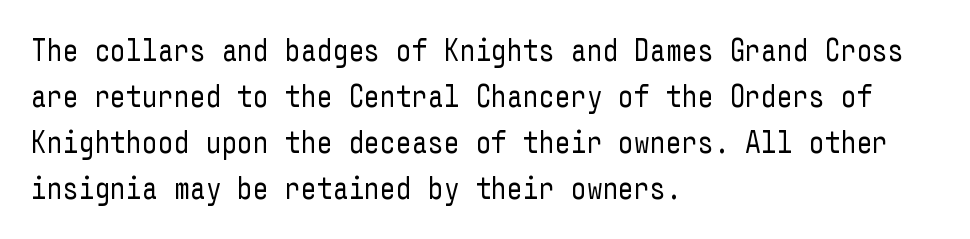
If you drew a line through each stem, it would be perfectly vertical. Lines of text with bare space underneath. Typographically, this falls in the sans-serif category. Characters follow at the spacing the type designer built in. Is the stroke heavy? The answer is a plain regular-or-lighter.
